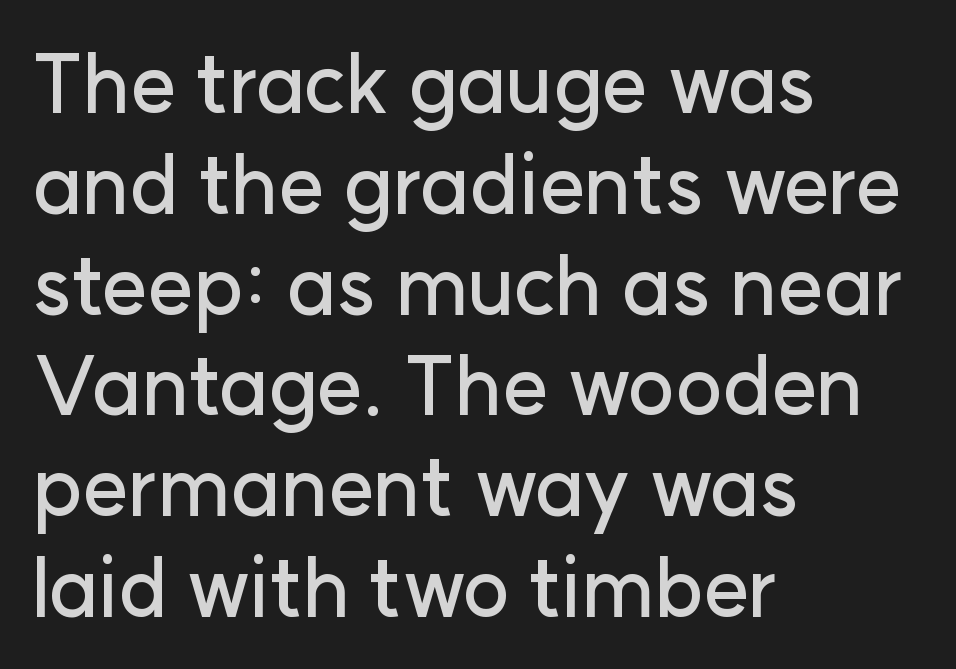
{"serif": "no", "italic": "no", "width": "normal", "stroke_contrast": "low", "x_height": "medium", "monospaced": "no", "underline": "no", "align": "left", "line_spacing": "normal", "line_spacing_ratio": 1.26, "letter_spacing": "normal", "letter_spacing_em": 0.0, "glyph_px": 80}
